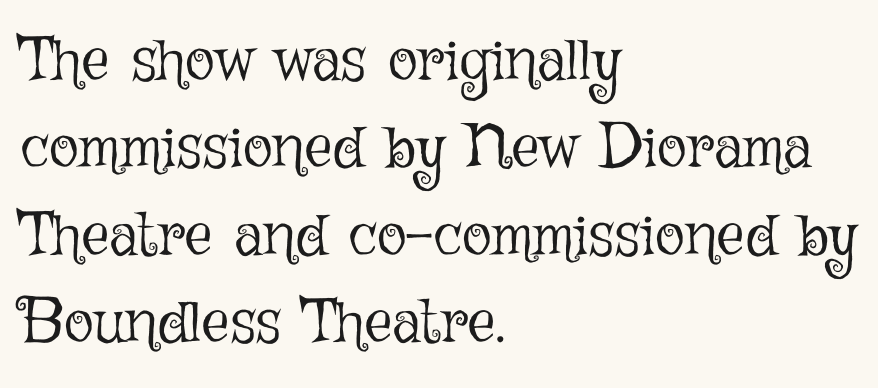
{"italic": "no", "bold": "no", "weight": "light", "width": "normal", "stroke_contrast": "low", "x_height": "medium", "monospaced": "no", "underline": "no", "align": "left", "line_spacing": "normal", "line_spacing_ratio": 1.41, "letter_spacing": "normal", "letter_spacing_em": 0.0, "glyph_px": 62}
